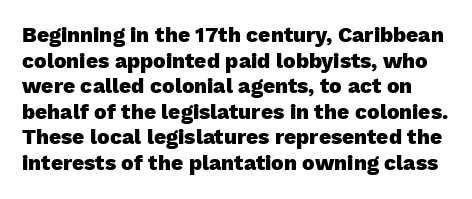
The image shows 21 px bold type, upright; set line spacing 1.22x, normal letter spacing, not underlined.
